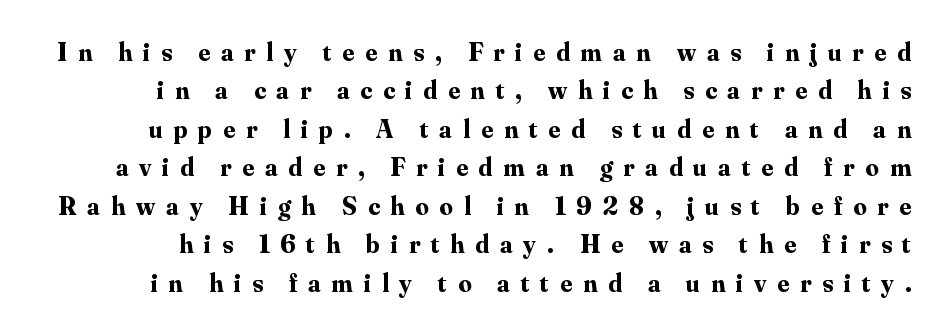
Decoration check: the copy has no underline. The characters look thick and weighty, a clear bold. The letters stand upright; this is a roman face. Whoever set this chose a conventional vertical rhythm. Between one letter and the next there's a generous, obvious gap.
